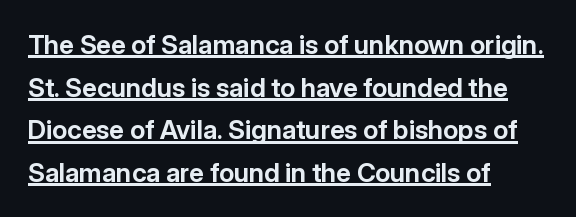
{"italic": "no", "bold": "yes", "underline": "yes", "align": "left", "line_spacing": "normal", "line_spacing_ratio": 1.64, "letter_spacing": "normal", "letter_spacing_em": 0.0, "glyph_px": 26}
